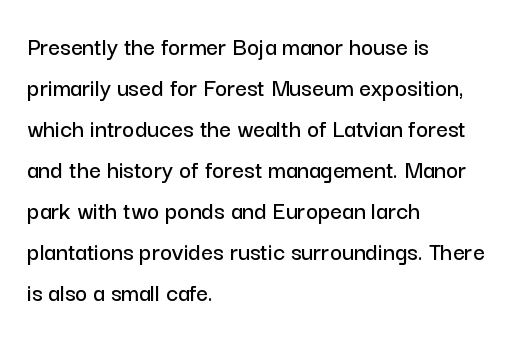
The image shows 26 px text type, upright; set left-aligned, normal line spacing (1.58x), normal letter spacing, not underlined.
